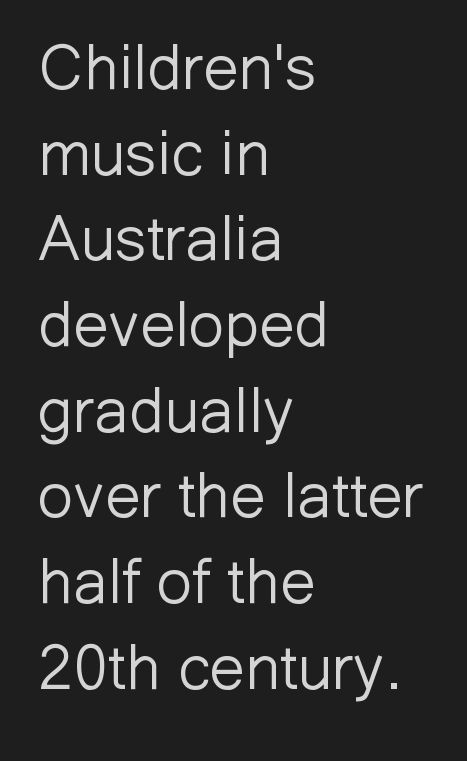
{"serif": "no", "italic": "no", "bold": "no", "weight": "light", "width": "normal", "stroke_contrast": "low", "x_height": "medium", "monospaced": "no", "underline": "no", "align": "left", "line_spacing": "normal", "line_spacing_ratio": 1.36, "letter_spacing": "normal", "letter_spacing_em": 0.0, "glyph_px": 63}
